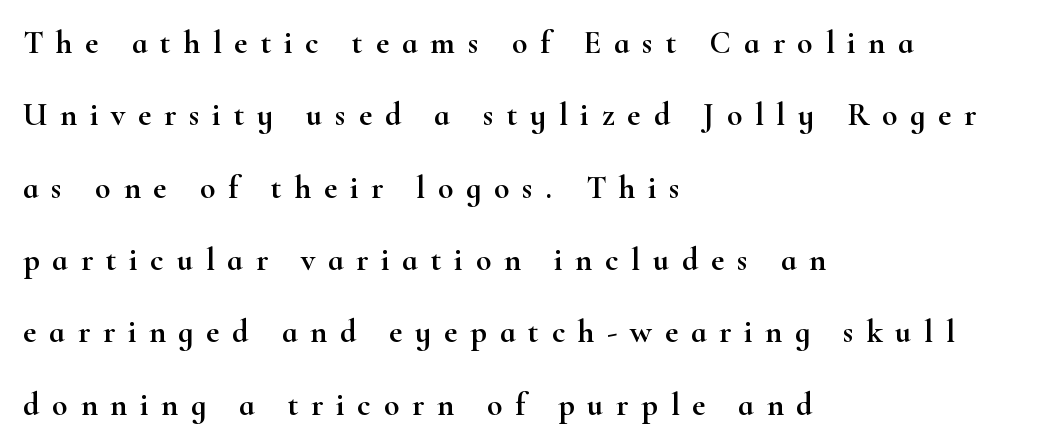
The image shows 32 px wide serif type, upright; set left-aligned, loose line spacing (2.26x), unusually wide letter spacing (+0.4 em), not underlined; high stroke contrast and a small x-height.
